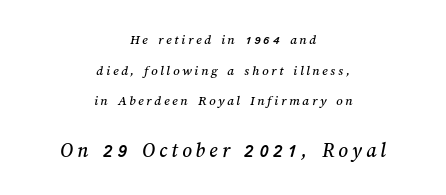
A student would notice the bottom passage is typeset larger than what precedes it. Quick note: interline space is abundant. This rendering uses center alignment, leaving both contours irregular but symmetric. Letters rest on an invisible, unmarked baseline.
